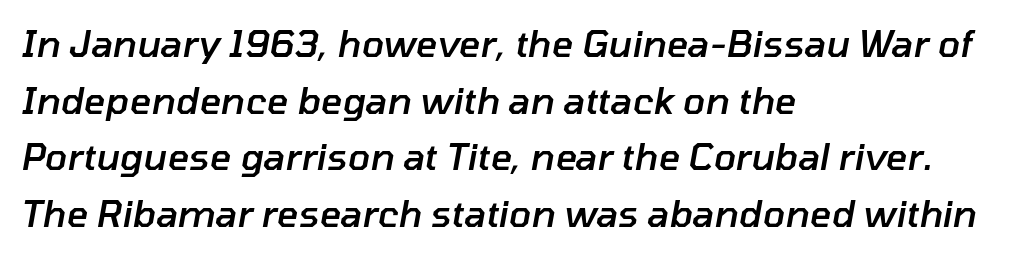
{"italic": "yes", "lean": "right", "slant_degrees": 10, "bold": "semi", "weight": "semibold", "width": "normal", "stroke_contrast": "low", "x_height": "medium", "monospaced": "no", "underline": "no", "align": "left", "line_spacing": "normal", "line_spacing_ratio": 1.53, "letter_spacing": "normal", "letter_spacing_em": 0.0, "glyph_px": 37}
